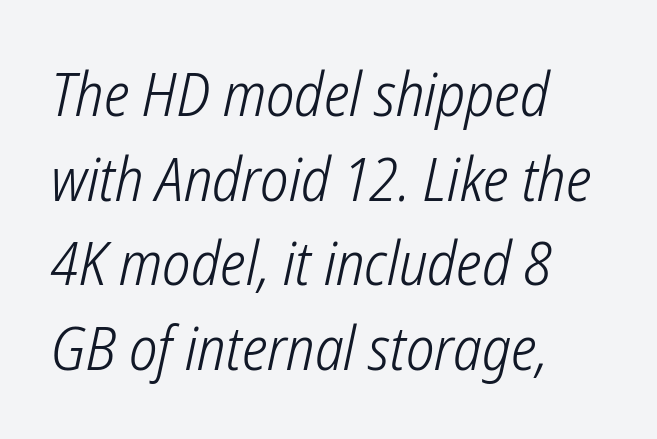
Q: Is the text bold? A: No.
Q: Is the typeface a serif or a sans-serif typeface? A: Sans-serif.
Q: Is the text underlined? A: No.
Q: How is the paragraph aligned? A: Left-aligned.
Q: Is the spacing between letters normal or unusually wide? A: Normal.
Q: Is the spacing between lines tight, normal or loose? A: Normal.
Q: Width (condensed, normal, or wide)? A: Condensed.
Q: Stroke contrast? A: Low.
Q: x-height? A: Medium.
Q: Monospaced? A: No.
